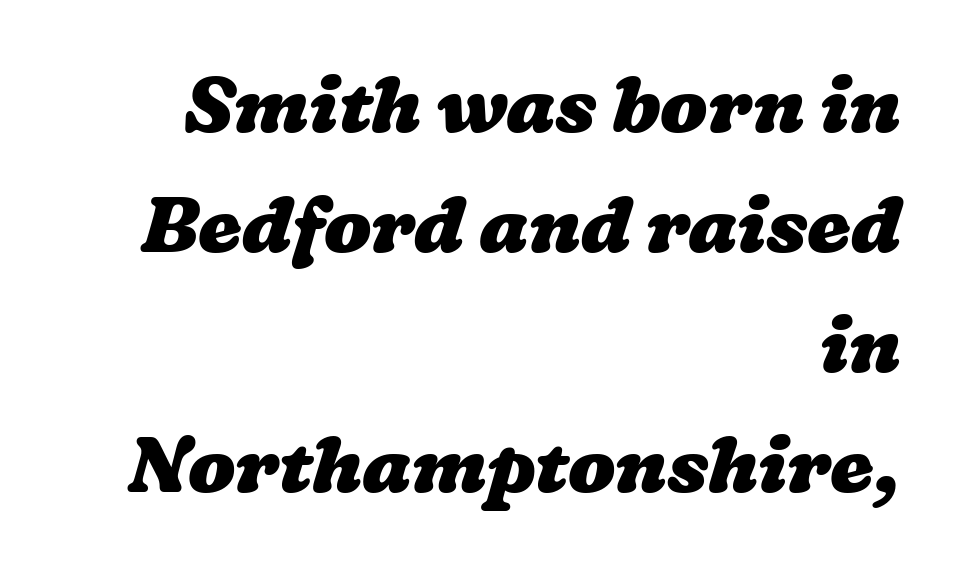
{"bold": "yes", "weight": "heavy", "width": "wide", "stroke_contrast": "low", "x_height": "medium", "monospaced": "no", "underline": "no", "align": "right", "line_spacing": "normal", "line_spacing_ratio": 1.54, "letter_spacing": "normal", "letter_spacing_em": 0.0, "glyph_px": 78}
